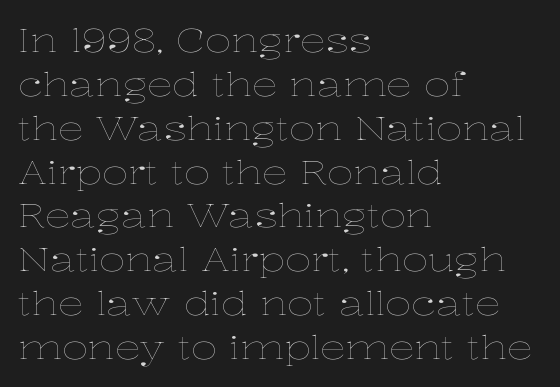
Q: Is the text bold? A: No.
Q: Is the text italic (slanted)? A: No, it is upright.
Q: Is the text underlined? A: No.
Q: How is the paragraph aligned? A: Left-aligned.
Q: Is the spacing between letters normal or unusually wide? A: Normal.
Q: Is the spacing between lines tight, normal or loose? A: Normal.
Q: Width (condensed, normal, or wide)? A: Wide.
Q: Stroke contrast? A: Low.
Q: x-height? A: Medium.
Q: Monospaced? A: No.
